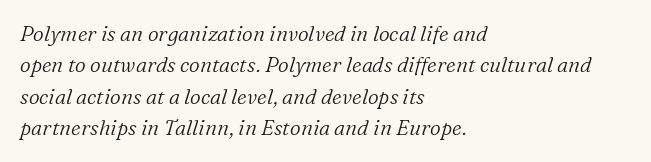
Posture: slanted. This rendering features lettering with no underline. Short note: letters normally spaced. The strokes are not fattened; the text isn't bold.
